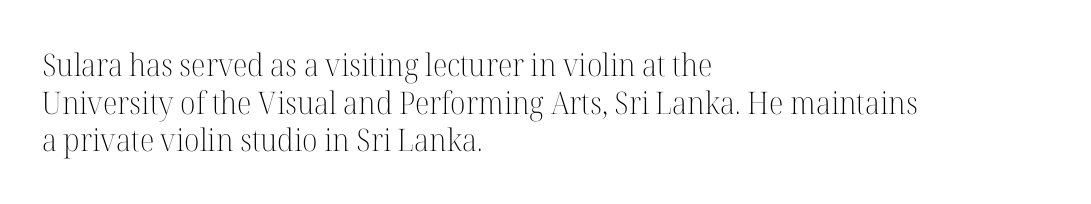
The image shows 31 px light serif type, upright; set left-aligned, line spacing 1.21x, normal letter spacing, not underlined; high stroke contrast and a medium x-height.
